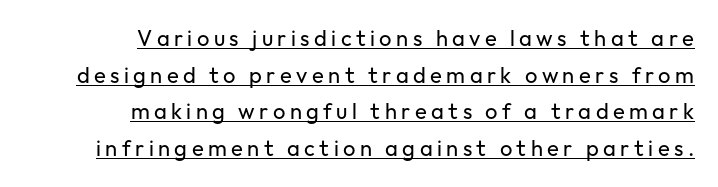
The image shows 22 px text type, upright; set right-aligned, normal line spacing (1.67x), unusually wide letter spacing (+0.2 em), underlined.
